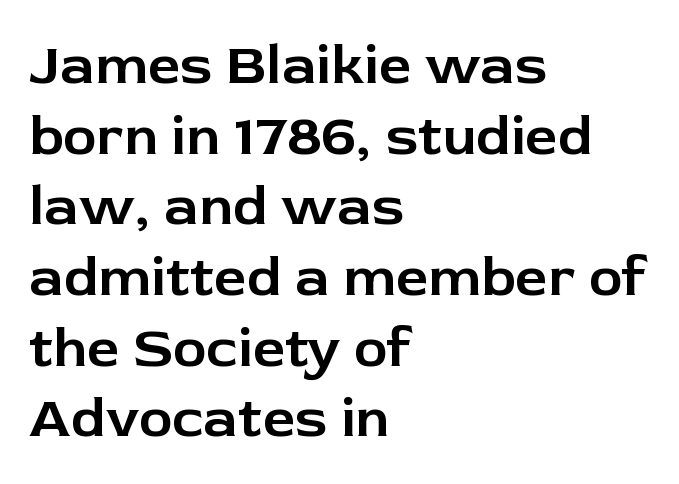
Teacher's note: observe the even left margin — that is flush-left alignment. Words appear dense and cohesive because spacing is normal. A clean baseline with only descenders dipping below it. Proportional: the letters do not fall into vertical columns.
